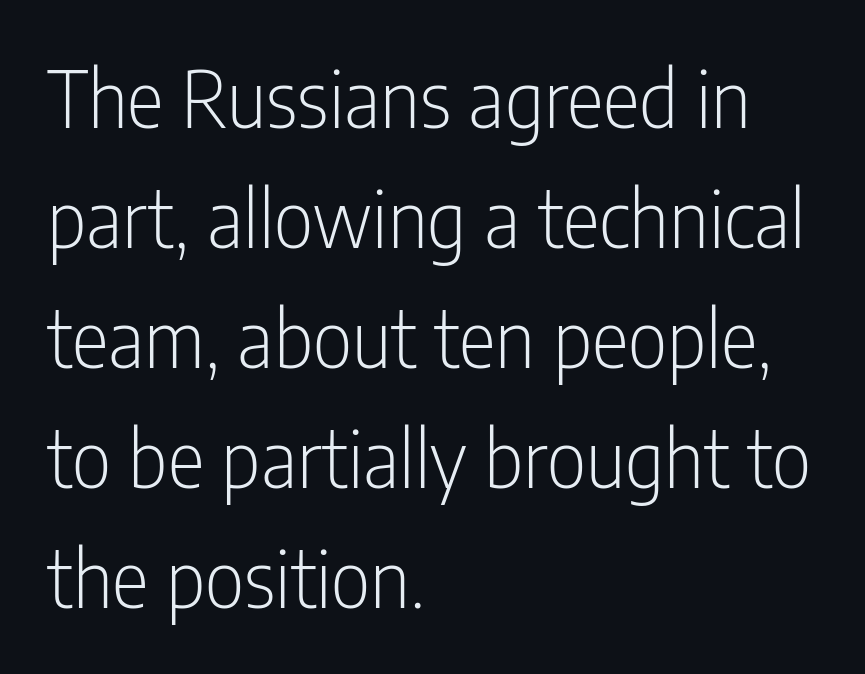
You could call the tracking neutral — neither tight nor loose. Looks like regular typesetting: each glyph gets only the width it needs. You can tell from the bare stems that sans-serif type was used. Nope, not italic — everything's standing straight. Lines of text with bare space underneath. The ragged edge is on the right, which tells us the setting is flush left.
